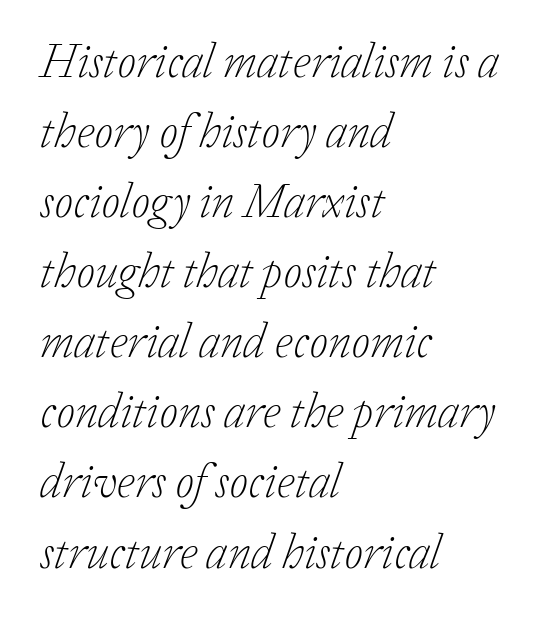
Weight: regular or lighter. The passage shown is typed in a proportional face where columns would drift. Vertical spacing — default. Tall strokes in this sample are angled rather than plumb.
